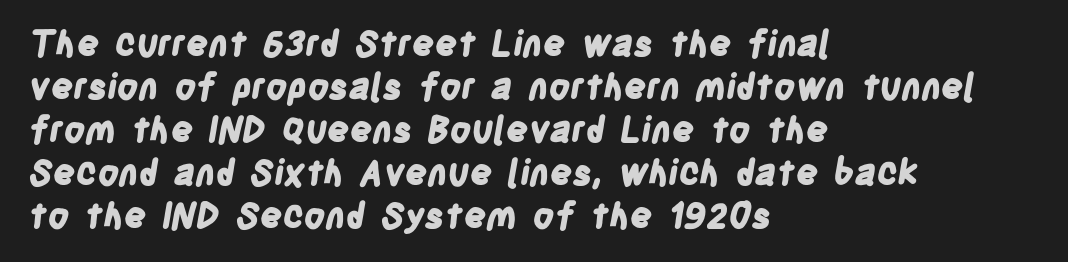
{"serif": "no", "bold": "yes", "weight": "bold", "width": "condensed", "stroke_contrast": "low", "x_height": "large", "monospaced": "no", "underline": "no", "align": "left", "line_spacing_ratio": 1.23, "letter_spacing": "normal", "letter_spacing_em": 0.0, "glyph_px": 35}
